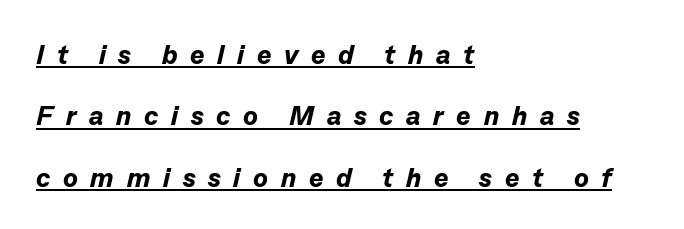
The image shows 27 px bold type, italic (leaning right); set left-aligned, loose line spacing (2.27x), unusually wide letter spacing (+0.47 em), underlined.
